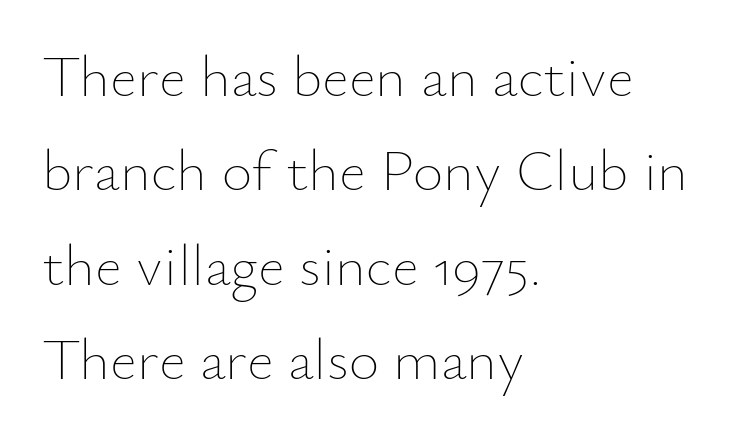
{"italic": "no", "bold": "no", "weight": "thin", "width": "normal", "stroke_contrast": "low", "x_height": "small", "monospaced": "no", "underline": "no", "align": "left", "line_spacing": "normal", "line_spacing_ratio": 1.6, "letter_spacing": "normal", "letter_spacing_em": 0.0, "glyph_px": 59}
